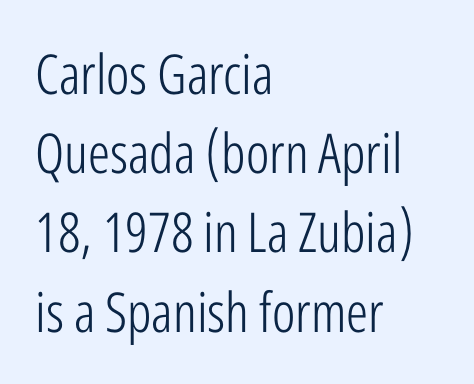
Q: Is the text bold? A: No.
Q: Is the text italic (slanted)? A: No, it is upright.
Q: Is the typeface a serif or a sans-serif typeface? A: Sans-serif.
Q: Is the text underlined? A: No.
Q: How is the paragraph aligned? A: Left-aligned.
Q: Is the spacing between letters normal or unusually wide? A: Normal.
Q: Is the spacing between lines tight, normal or loose? A: Normal.
Q: Width (condensed, normal, or wide)? A: Condensed.
Q: Stroke contrast? A: Low.
Q: x-height? A: Medium.
Q: Monospaced? A: No.
